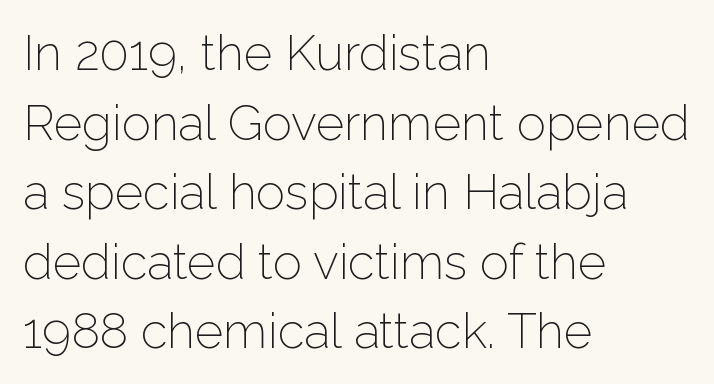
{"serif": "no", "italic": "no", "bold": "no", "weight": "light", "width": "normal", "stroke_contrast": "low", "x_height": "medium", "monospaced": "no", "underline": "no", "align": "left", "line_spacing": "normal", "line_spacing_ratio": 1.42, "letter_spacing": "normal", "letter_spacing_em": 0.0, "glyph_px": 49}
